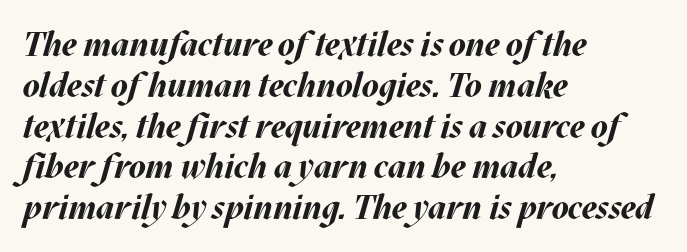
Q: Is the text bold? A: Yes.
Q: Is the text italic (slanted)? A: Yes, it leans right by about 17 degrees.
Q: Is the text underlined? A: No.
Q: How is the paragraph aligned? A: Left-aligned.
Q: Is the spacing between letters normal or unusually wide? A: Normal.
Q: Width (condensed, normal, or wide)? A: Normal.
Q: Stroke contrast? A: Medium.
Q: x-height? A: Large.
Q: Monospaced? A: No.
